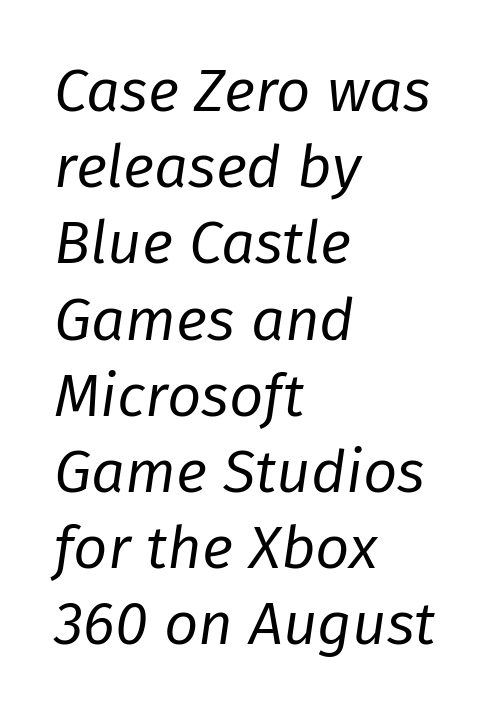
The image shows 60 px regular-weight type, italic (leaning right); set left-aligned, normal line spacing (1.27x), normal letter spacing, not underlined; low stroke contrast and a medium x-height.
